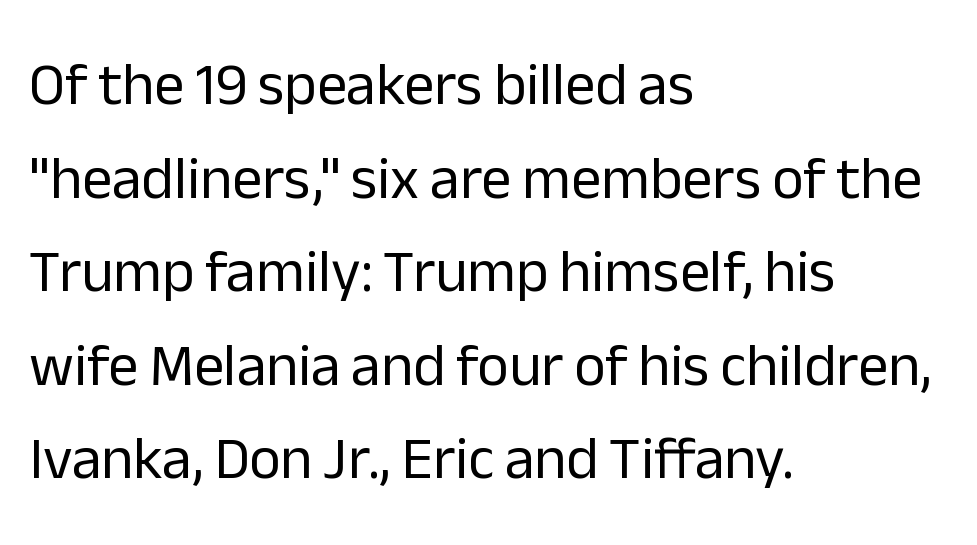
Alignment: flush left. Here the designer chose a conventional face with non-uniform glyph widths. The typeface chosen for these lines omits serifs. Look at the tracking — it's just the regular setting, nothing added. Regarding leading, the lines here are spaced in the standard way.
